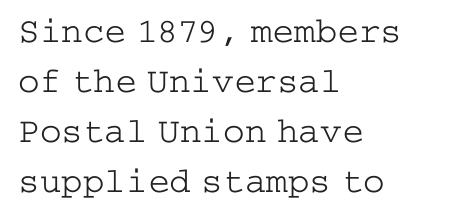
Q: Is the text bold? A: No.
Q: Is the text italic (slanted)? A: No, it is upright.
Q: Is the typeface a serif or a sans-serif typeface? A: Serif.
Q: Is the text underlined? A: No.
Q: How is the paragraph aligned? A: Left-aligned.
Q: Is the spacing between letters normal or unusually wide? A: Normal.
Q: Is the spacing between lines tight, normal or loose? A: Normal.
Q: Width (condensed, normal, or wide)? A: Wide.
Q: Stroke contrast? A: Low.
Q: x-height? A: Medium.
